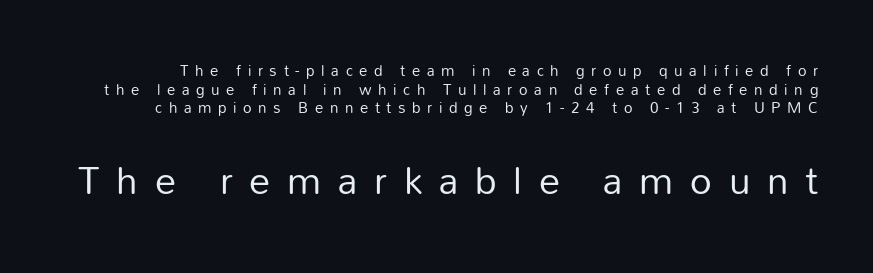
Q: Is the text bold? A: No.
Q: Is the text italic (slanted)? A: No, it is upright.
Q: Is the typeface a serif or a sans-serif typeface? A: Sans-serif.
Q: Is the text underlined? A: No.
Q: Is the spacing between letters normal or unusually wide? A: Unusually wide.
Q: Which block of text is set in a larger size, the first (top) or the second (bottom)? A: The second (bottom) one.
Q: Width (condensed, normal, or wide)? A: Normal.
Q: Stroke contrast? A: Low.
Q: x-height? A: Medium.
Q: Monospaced? A: No.
